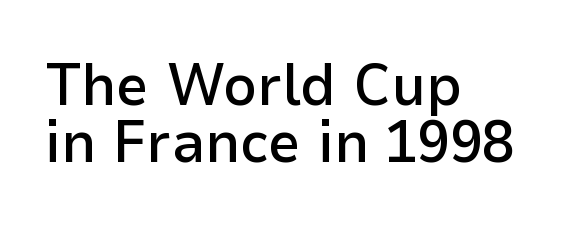
{"serif": "no", "italic": "no", "bold": "semi", "weight": "semibold", "width": "normal", "stroke_contrast": "low", "x_height": "medium", "monospaced": "no", "underline": "no", "align": "left", "line_spacing": "tight", "line_spacing_ratio": 0.97, "letter_spacing": "normal", "letter_spacing_em": 0.0, "glyph_px": 59}
